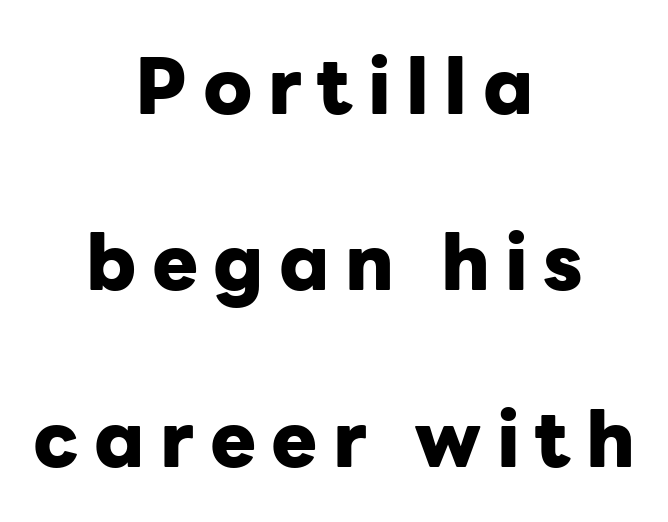
You can tell from the bare stems that sans-serif type was used. Notice how thick the strokes are: this is what a full bold looks like. Anything drawn beneath the words? Only blank space. Successive baselines arrive slowly, with a big drop between each. The tracking jumps out immediately: characters are airy and widely separated. These lines were composed using upright roman letters.
